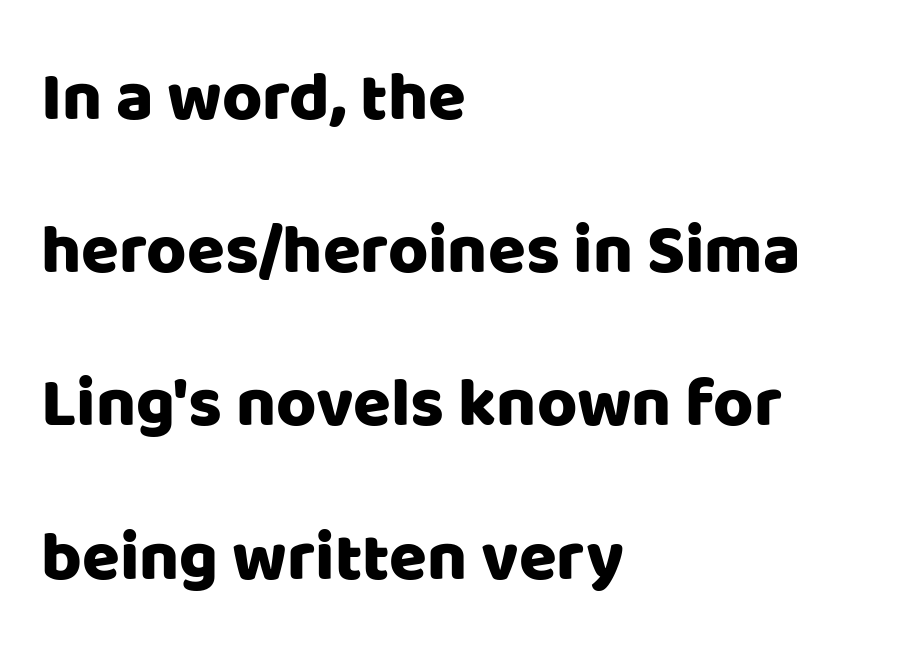
These lines are set flush left with a ragged right edge. Honestly, there is no underline to notice here at all. The passage shown stacks its lines with a broad gap. Check where the strokes stop: nothing finishes them off — pure sans. Each letter keeps its own natural width here, so spacing adapts to shape. Ascenders rise straight up at ninety degrees.
